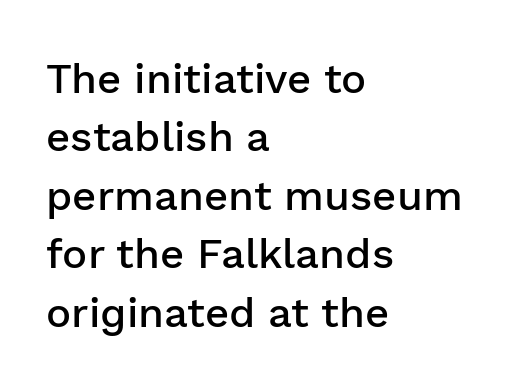
The image shows 42 px semibold sans-serif type, upright; set left-aligned, normal line spacing (1.39x), normal letter spacing, not underlined; low stroke contrast and a medium x-height.
